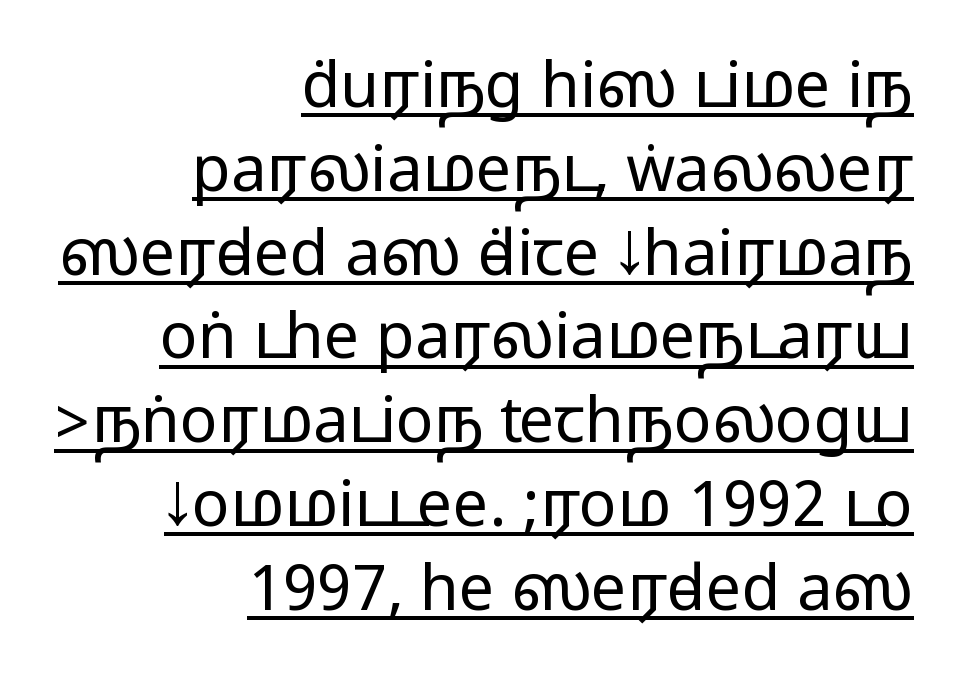
The rendered words wear a rule along their underside. The rag falls on the left side of this text block. Unlike a traditional serif, this face leaves its strokes unadorned. Character widths vary here, with narrow letters taking less room than wide ones.
